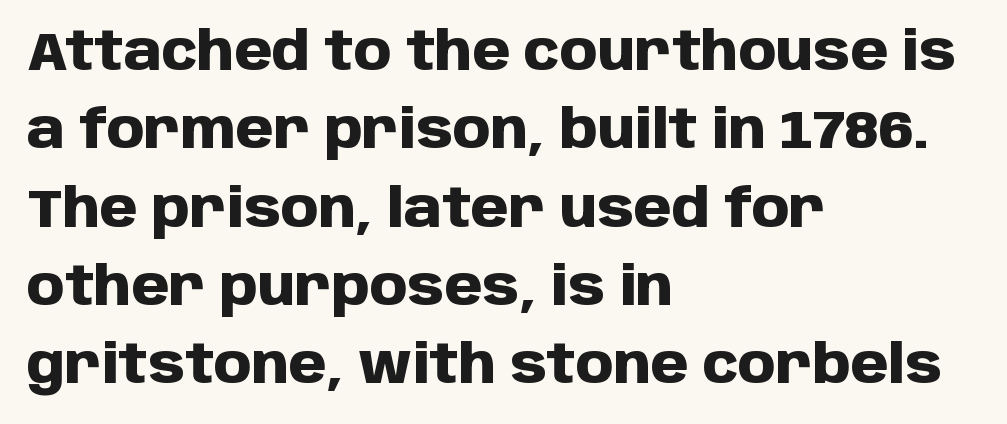
Q: Is the text bold? A: Yes.
Q: Is the text italic (slanted)? A: No, it is upright.
Q: Is the typeface a serif or a sans-serif typeface? A: Sans-serif.
Q: Is the text underlined? A: No.
Q: How is the paragraph aligned? A: Left-aligned.
Q: Is the spacing between letters normal or unusually wide? A: Normal.
Q: Is the spacing between lines tight, normal or loose? A: Normal.
Q: Width (condensed, normal, or wide)? A: Normal.
Q: Stroke contrast? A: Low.
Q: x-height? A: Large.
Q: Monospaced? A: No.
